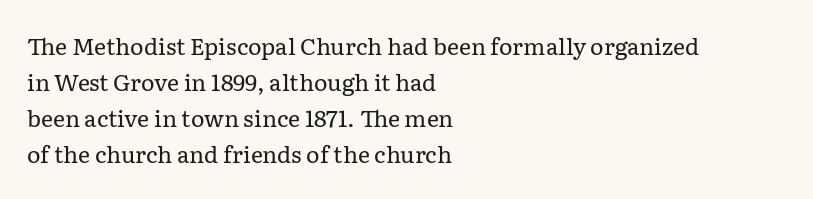
Q: Is the text bold? A: No.
Q: Is the text italic (slanted)? A: No, it is upright.
Q: Is the text underlined? A: No.
Q: How is the paragraph aligned? A: Left-aligned.
Q: Is the spacing between letters normal or unusually wide? A: Normal.
Q: Is the spacing between lines tight, normal or loose? A: Normal.
